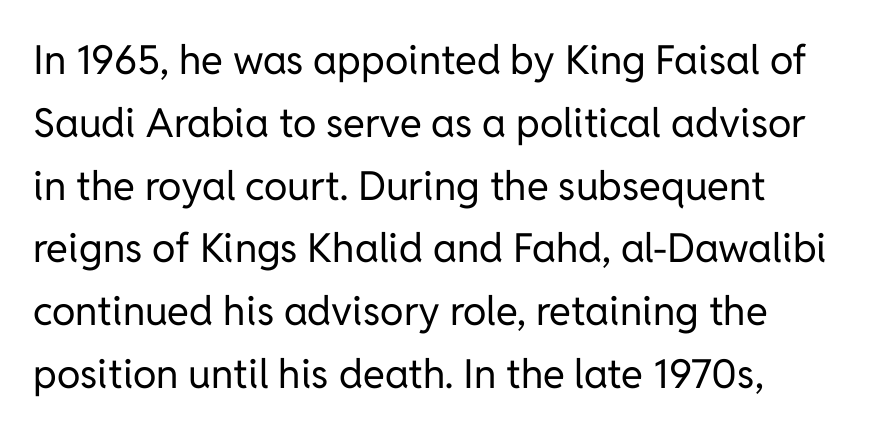
{"serif": "no", "italic": "no", "bold": "no", "weight": "regular", "width": "normal", "stroke_contrast": "low", "x_height": "medium", "monospaced": "no", "underline": "no", "line_spacing": "normal", "line_spacing_ratio": 1.57, "letter_spacing": "normal", "letter_spacing_em": 0.0, "glyph_px": 40}
